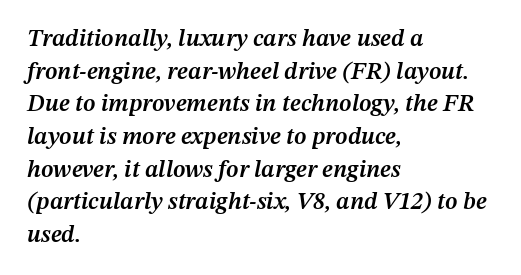
The image shows 24 px text type, italic (leaning right); set left-aligned, normal line spacing (1.36x), normal letter spacing, not underlined.
